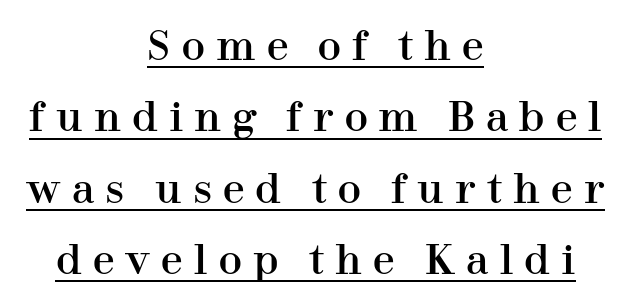
The image shows 39 px serif type, upright; set centered, line spacing 1.83x, unusually wide letter spacing (+0.29 em), underlined; high stroke contrast and a medium x-height.
